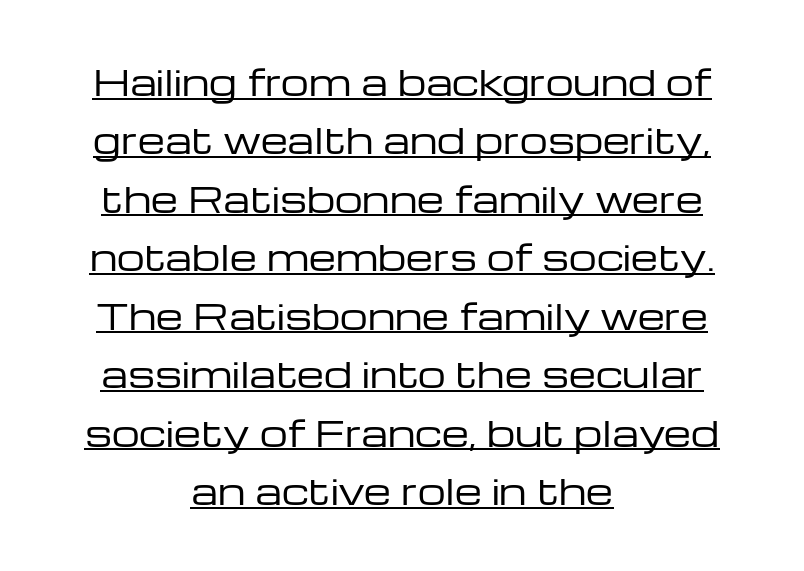
Q: Is the text bold? A: No.
Q: Is the text italic (slanted)? A: No, it is upright.
Q: Is the typeface a serif or a sans-serif typeface? A: Sans-serif.
Q: Is the text underlined? A: Yes.
Q: How is the paragraph aligned? A: Centered.
Q: Is the spacing between letters normal or unusually wide? A: Normal.
Q: Is the spacing between lines tight, normal or loose? A: Normal.
Q: Width (condensed, normal, or wide)? A: Wide.
Q: Stroke contrast? A: Low.
Q: x-height? A: Medium.
Q: Monospaced? A: No.
